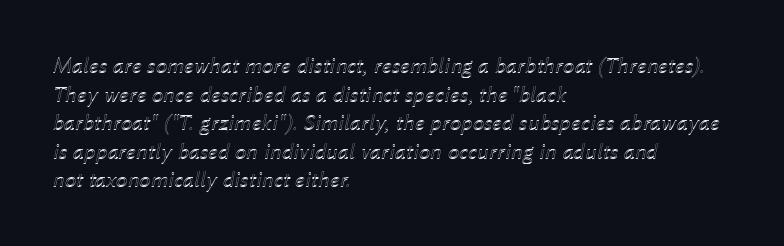
No word sits above an underline. Does the lettering tilt? It does — this is italic. Notice how the passage keeps a crisp vertical edge on the left only. The letters sit at their default tracking, neither squeezed nor spread.
